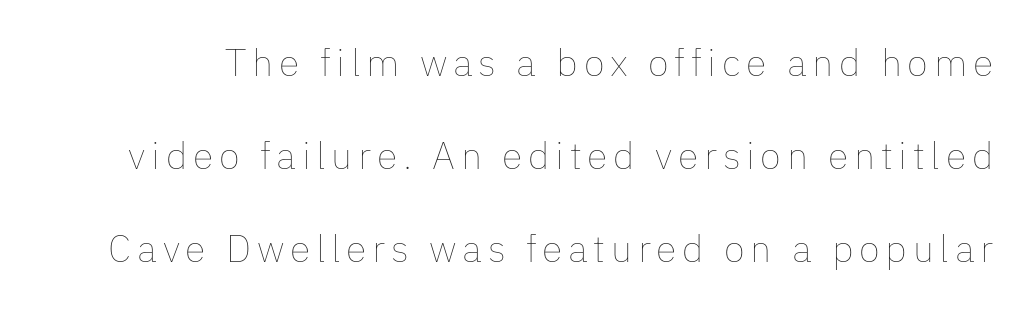
Honestly, there is no underline to notice here at all. The passage shown stacks its lines with a broad gap. These lines were composed using upright roman letters. The letterforms sit at book weight or below.
